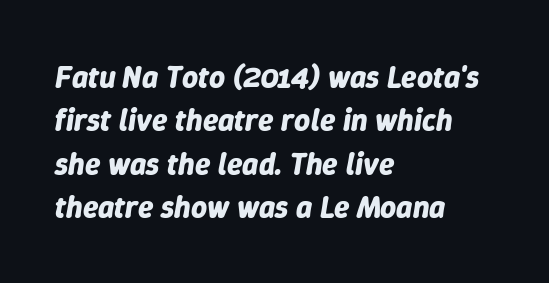
{"italic": "yes", "lean": "right", "slant_degrees": 9, "bold": "yes", "weight": "bold", "width": "normal", "stroke_contrast": "low", "x_height": "medium", "monospaced": "no", "underline": "no", "align": "left", "line_spacing": "normal", "line_spacing_ratio": 1.4, "letter_spacing": "normal", "letter_spacing_em": 0.0, "glyph_px": 31}
